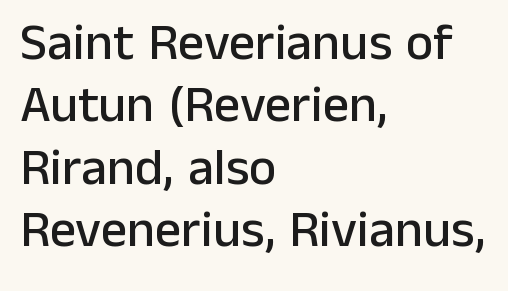
Serif or sans? Sans — the stroke terminals are bare. Here the designer chose a conventional face with non-uniform glyph widths. In terms of posture, this sample is upright. Glance below the letters and you will spot only blank space.
